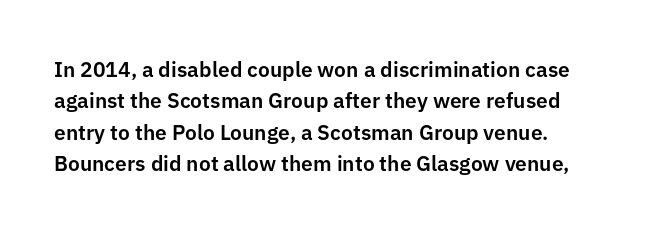
Q: Is the text italic (slanted)? A: No, it is upright.
Q: Is the text underlined? A: No.
Q: How is the paragraph aligned? A: Left-aligned.
Q: Is the spacing between letters normal or unusually wide? A: Normal.
Q: Is the spacing between lines tight, normal or loose? A: Normal.
